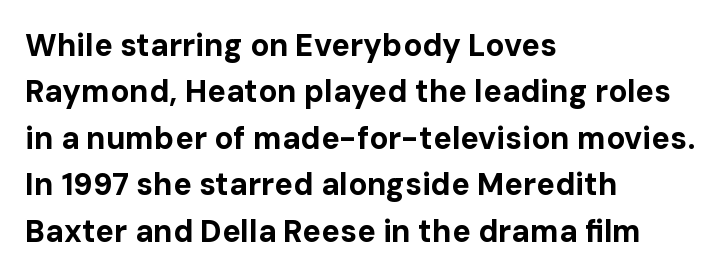
Q: Is the text bold? A: Yes.
Q: Is the text italic (slanted)? A: No, it is upright.
Q: Is the typeface a serif or a sans-serif typeface? A: Sans-serif.
Q: Is the text underlined? A: No.
Q: How is the paragraph aligned? A: Left-aligned.
Q: Is the spacing between letters normal or unusually wide? A: Normal.
Q: Is the spacing between lines tight, normal or loose? A: Normal.
Q: Width (condensed, normal, or wide)? A: Normal.
Q: Stroke contrast? A: Low.
Q: x-height? A: Medium.
Q: Monospaced? A: No.
